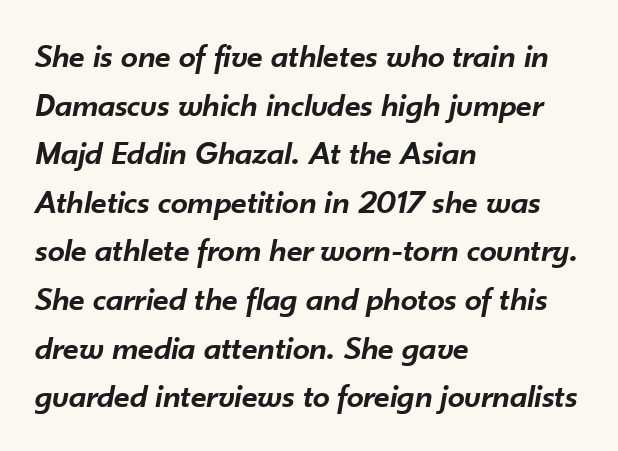
The image shows 34 px semibold type, italic (leaning right); set left-aligned, normal line spacing (1.43x), normal letter spacing, not underlined; low stroke contrast and a small x-height.
